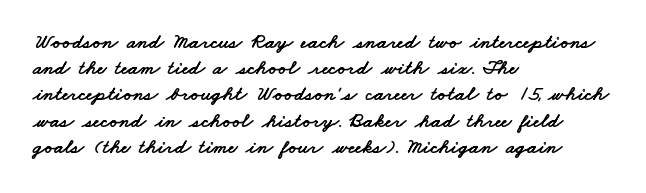
{"underline": "no", "align": "left", "line_spacing": "normal", "line_spacing_ratio": 1.25, "letter_spacing": "normal", "letter_spacing_em": 0.0, "glyph_px": 21}
